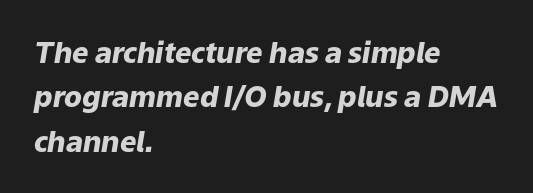
Q: Is the text bold? A: Yes.
Q: Is the text italic (slanted)? A: Yes, it leans right by about 9 degrees.
Q: Is the text underlined? A: No.
Q: How is the paragraph aligned? A: Left-aligned.
Q: Is the spacing between letters normal or unusually wide? A: Normal.
Q: Is the spacing between lines tight, normal or loose? A: Normal.
Q: Width (condensed, normal, or wide)? A: Normal.
Q: Stroke contrast? A: Low.
Q: x-height? A: Medium.
Q: Monospaced? A: No.
